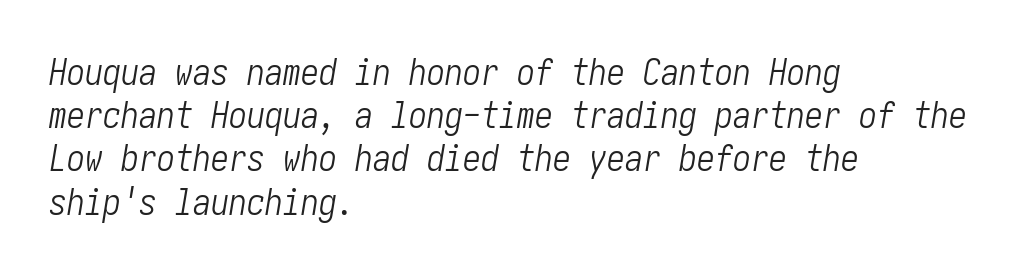
{"italic": "yes", "lean": "right", "slant_degrees": 10, "bold": "no", "weight": "light", "width": "condensed", "stroke_contrast": "low", "x_height": "medium", "underline": "no", "align": "left", "line_spacing_ratio": 1.2, "letter_spacing": "normal", "letter_spacing_em": 0.0, "glyph_px": 36}
